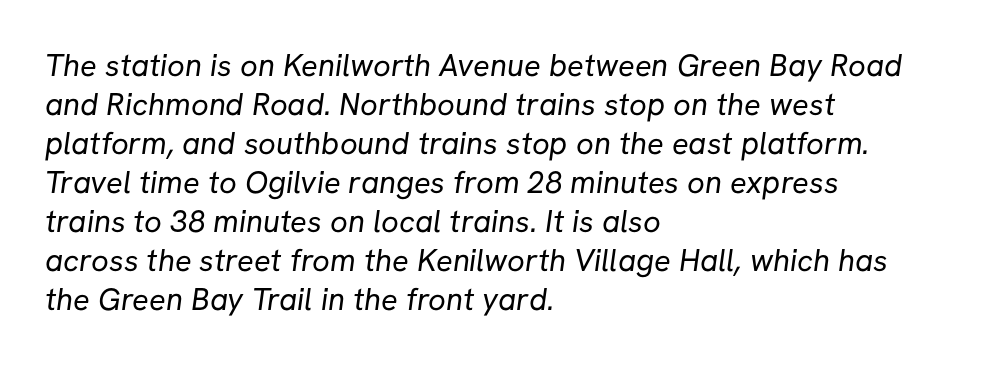
Q: Is the text bold? A: No.
Q: Is the typeface a serif or a sans-serif typeface? A: Sans-serif.
Q: Is the text underlined? A: No.
Q: How is the paragraph aligned? A: Left-aligned.
Q: Is the spacing between letters normal or unusually wide? A: Normal.
Q: Is the spacing between lines tight, normal or loose? A: Normal.
Q: Width (condensed, normal, or wide)? A: Normal.
Q: Stroke contrast? A: Low.
Q: x-height? A: Medium.
Q: Monospaced? A: No.
